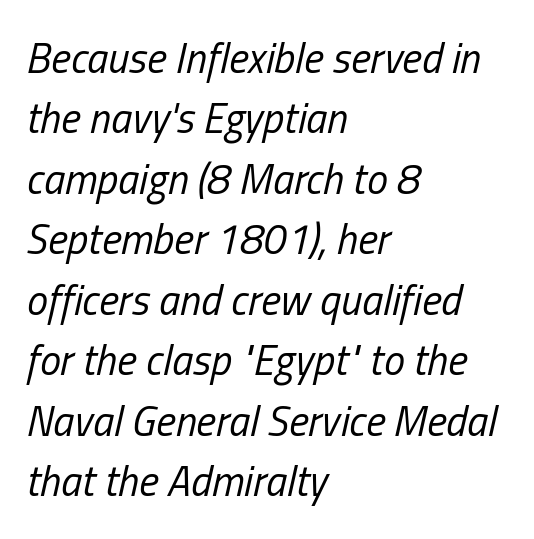
Every row of glyphs begins at an identical x-position on the left. Vertically, the passage feels balanced, rows spaced as you'd expect. The font sits on the lighter half of the weight spectrum, regular included. The letters advance in unequal steps, a hallmark of proportional type.
